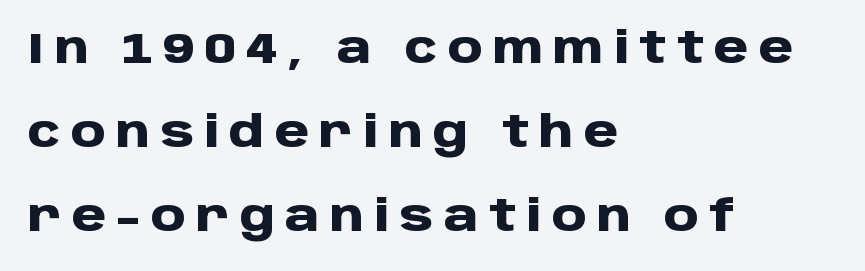
Q: Is the text bold? A: Yes.
Q: Is the text italic (slanted)? A: No, it is upright.
Q: Is the typeface a serif or a sans-serif typeface? A: Sans-serif.
Q: Is the text underlined? A: No.
Q: How is the paragraph aligned? A: Left-aligned.
Q: Is the spacing between letters normal or unusually wide? A: Unusually wide.
Q: Is the spacing between lines tight, normal or loose? A: Loose.
Q: Width (condensed, normal, or wide)? A: Normal.
Q: Stroke contrast? A: Low.
Q: x-height? A: Large.
Q: Monospaced? A: No.
